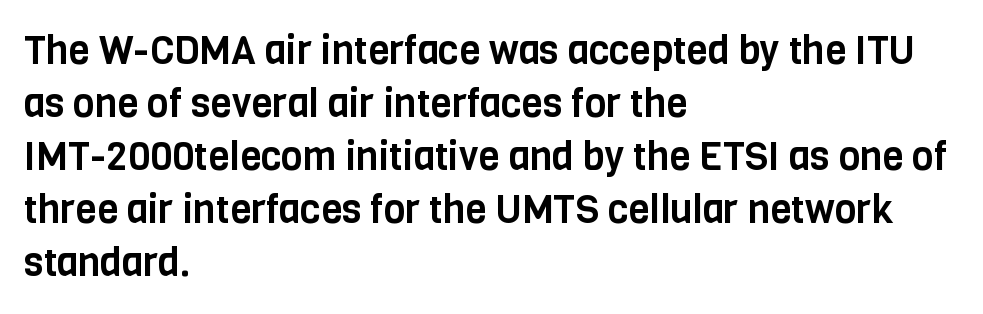
The image shows 39 px condensed sans-serif type, upright; set left-aligned, normal line spacing (1.36x), normal letter spacing, not underlined; low stroke contrast and a large x-height.
